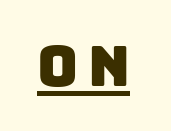
Q: Is the typeface a serif or a sans-serif typeface? A: Sans-serif.
Q: Is the text underlined? A: Yes.
Q: Width (condensed, normal, or wide)? A: Normal.
Q: Stroke contrast? A: Low.
Q: x-height? A: Large.
Q: Monospaced? A: No.
